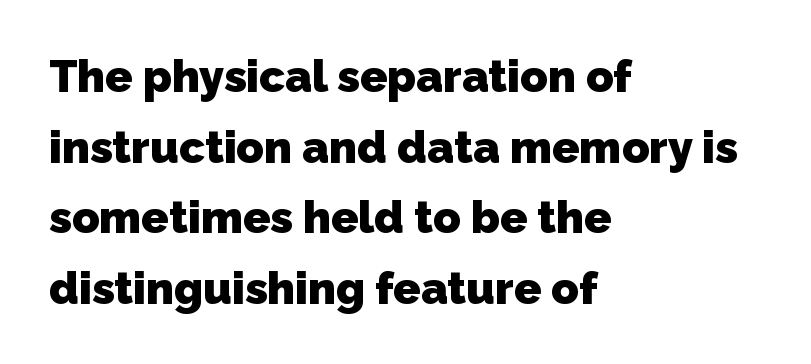
The image shows 45 px heavy sans-serif type; set left-aligned, normal line spacing (1.57x), normal letter spacing, not underlined; low stroke contrast and a medium x-height.
